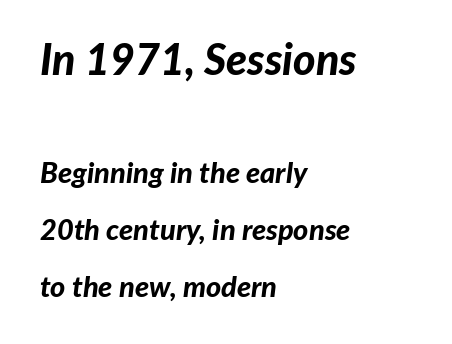
Q: Is the text bold? A: Yes.
Q: Is the text italic (slanted)? A: Yes, it leans right by about 7 degrees.
Q: Is the text underlined? A: No.
Q: How is the paragraph aligned? A: Left-aligned.
Q: Is the spacing between letters normal or unusually wide? A: Normal.
Q: Is the spacing between lines tight, normal or loose? A: Loose.
Q: Which block of text is set in a larger size, the first (top) or the second (bottom)? A: The first (top) one.
Q: Width (condensed, normal, or wide)? A: Normal.
Q: Stroke contrast? A: Low.
Q: x-height? A: Medium.
Q: Monospaced? A: No.
